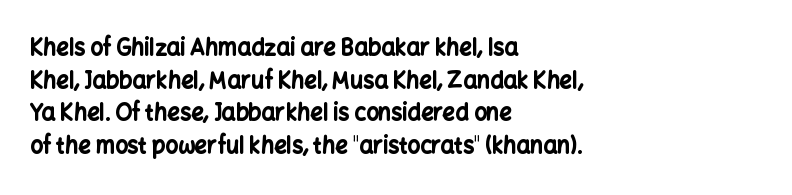
{"italic": "no", "bold": "yes", "underline": "no", "align": "left", "line_spacing": "normal", "line_spacing_ratio": 1.48, "letter_spacing": "normal", "letter_spacing_em": 0.0, "glyph_px": 22}
